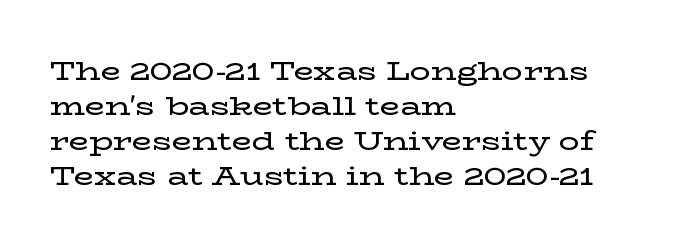
The image shows 26 px text type, upright; set left-aligned, normal line spacing (1.34x), normal letter spacing, not underlined.
